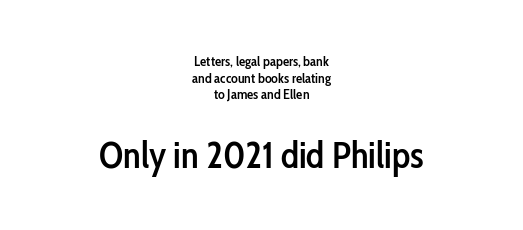
{"serif": "no", "italic": "no", "bold": "semi", "weight": "semibold", "width": "condensed", "stroke_contrast": "low", "x_height": "medium", "monospaced": "no", "underline": "no", "align": "center", "line_spacing_ratio": 1.19, "letter_spacing": "normal", "letter_spacing_em": 0.0, "larger_block": "second", "size_ratio": 2.64, "glyph_px": 37}
